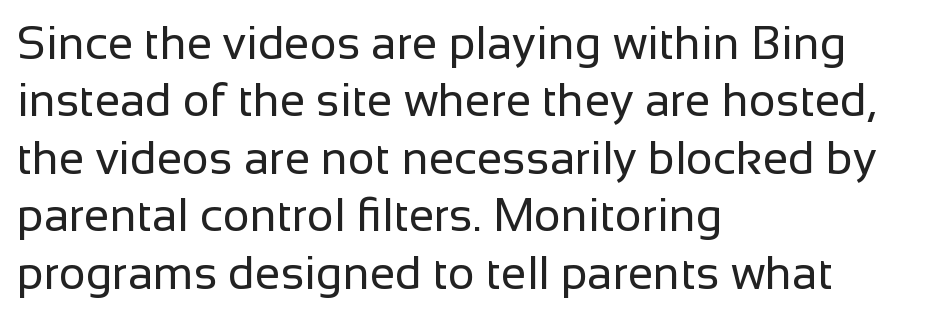
The words here are not underlined. A roman cut, with each character standing at attention. There is no visible air inserted between adjacent glyphs. The type family on display is of the sans-serif kind.
